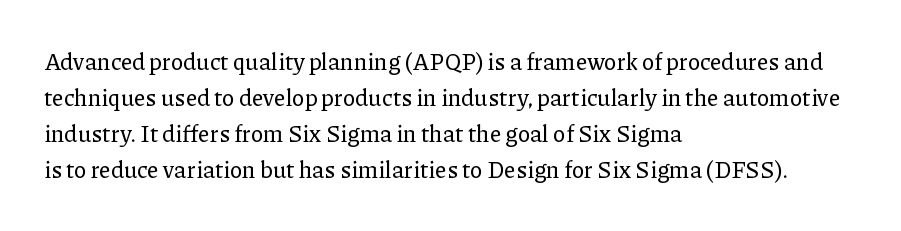
Regular leading. Check under the words: just untouched page. The type is set solid horizontally, with unmodified tracking. The paragraph has a hard left edge and a soft right edge.
